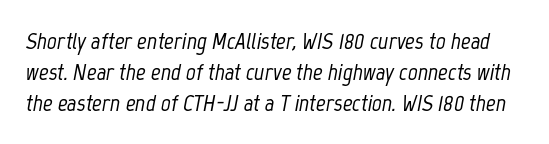
{"italic": "yes", "lean": "right", "slant_degrees": 12, "underline": "no", "line_spacing": "normal", "line_spacing_ratio": 1.29, "letter_spacing": "normal", "letter_spacing_em": 0.0, "glyph_px": 24}
